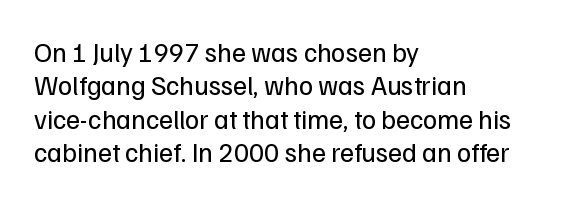
The image shows 27 px text type, upright; set left-aligned, line spacing 1.24x, normal letter spacing, not underlined.
